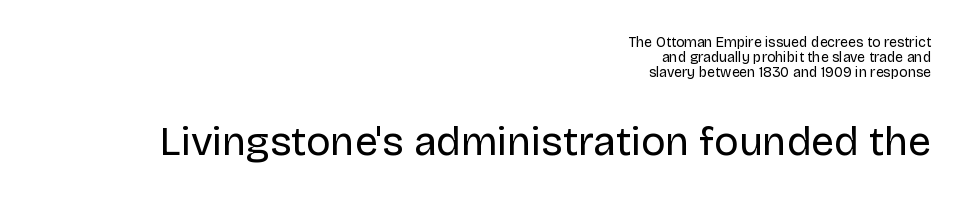
Stems and bowls with no extra thickness — not bold. The letters in the lower block stand taller than those in the block above. This is the regular roman posture of the typeface. The glyphs are unaccompanied by any horizontal stroke below them.
